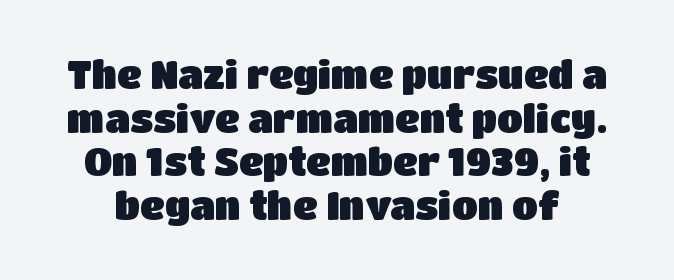
{"serif": "no", "italic": "no", "width": "normal", "stroke_contrast": "low", "x_height": "large", "monospaced": "no", "underline": "no", "line_spacing": "tight", "line_spacing_ratio": 1.15, "letter_spacing": "normal", "letter_spacing_em": 0.0, "glyph_px": 38}
